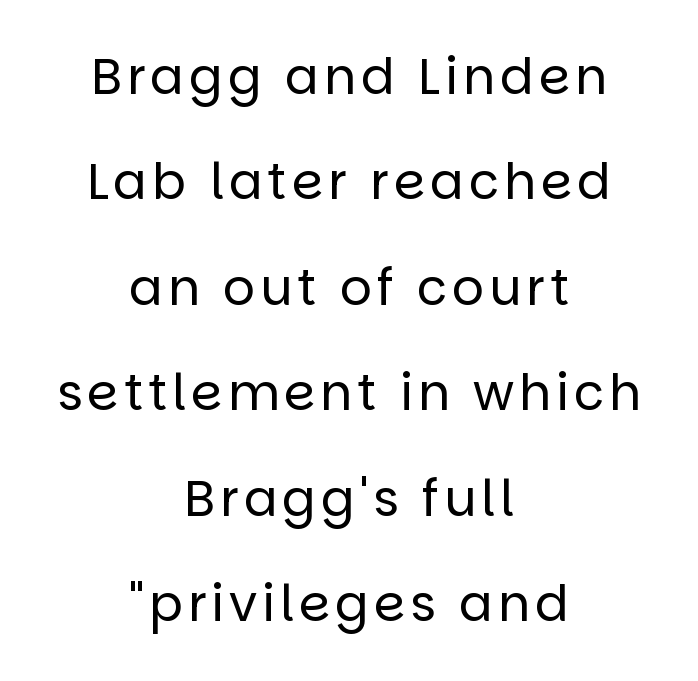
No italicization has been applied; the sample stays upright. Are there feet on the stems? There aren't — it's a sans. Counters stay open thanks to moderate or lighter strokes. Honestly, the rows look like they've been pulled way apart.
